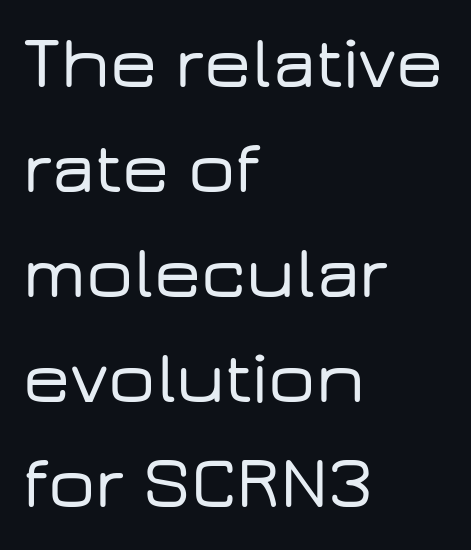
Grotesque or geometric, the face here clearly has no serifs. Leading matches the norm, producing a regular column. Here the designer chose a conventional face with non-uniform glyph widths. The type sits square on the baseline with zero lean. A bare baseline throughout the passage. These lines are set flush left with a ragged right edge.
